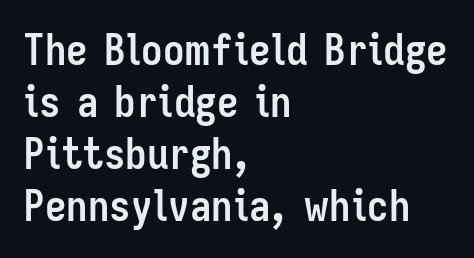
Q: Is the text bold? A: Yes.
Q: Is the text italic (slanted)? A: No, it is upright.
Q: Is the typeface a serif or a sans-serif typeface? A: Sans-serif.
Q: Is the text underlined? A: No.
Q: How is the paragraph aligned? A: Left-aligned.
Q: Is the spacing between letters normal or unusually wide? A: Normal.
Q: Width (condensed, normal, or wide)? A: Condensed.
Q: Stroke contrast? A: Low.
Q: x-height? A: Medium.
Q: Monospaced? A: No.
